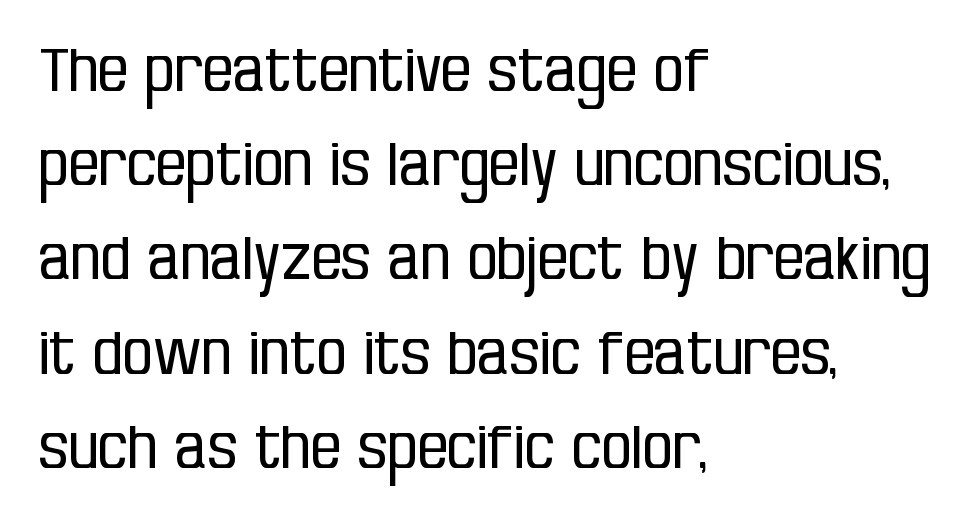
{"serif": "no", "italic": "no", "bold": "no", "weight": "regular", "width": "condensed", "stroke_contrast": "low", "x_height": "large", "monospaced": "no", "underline": "no", "align": "left", "line_spacing": "normal", "line_spacing_ratio": 1.57, "letter_spacing": "normal", "letter_spacing_em": 0.0, "glyph_px": 60}
